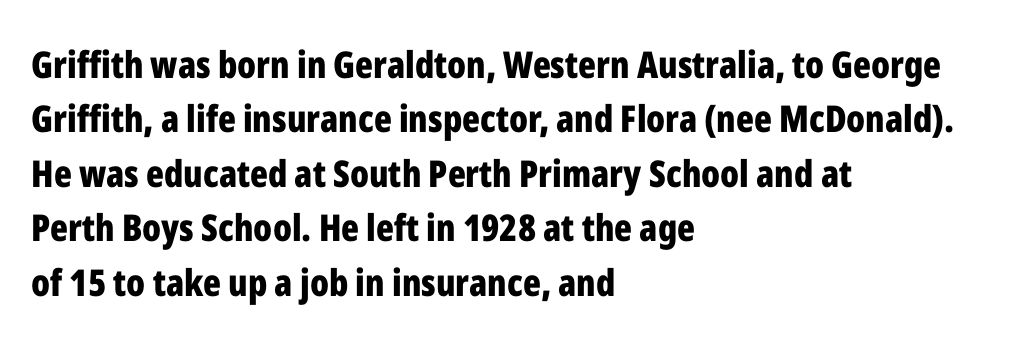
{"serif": "no", "italic": "no", "bold": "yes", "weight": "bold", "width": "condensed", "stroke_contrast": "low", "x_height": "medium", "monospaced": "no", "underline": "no", "align": "left", "line_spacing": "normal", "line_spacing_ratio": 1.47, "letter_spacing": "normal", "letter_spacing_em": 0.0, "glyph_px": 37}
